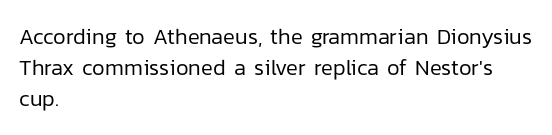
The image shows 22 px text type, upright; set left-aligned, normal line spacing (1.42x), normal letter spacing, not underlined.
